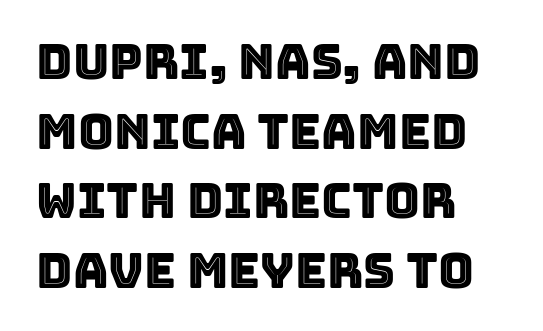
The letters advance in unequal steps, a hallmark of proportional type. Quick note: interline space is typical. The axis of the letterforms is exactly vertical. The typesetter chose a ragged-right arrangement here.
